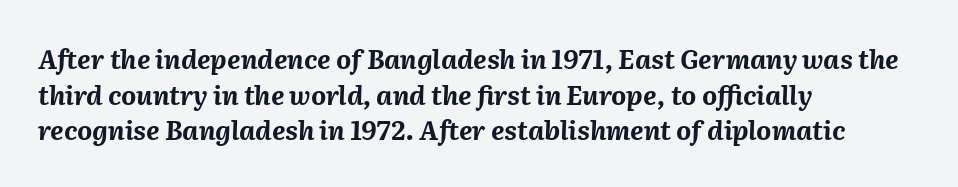
{"italic": "yes", "lean": "right", "slant_degrees": 2, "bold": "yes", "underline": "no", "align": "left", "line_spacing": "normal", "line_spacing_ratio": 1.37, "letter_spacing": "normal", "letter_spacing_em": 0.0, "glyph_px": 26}
